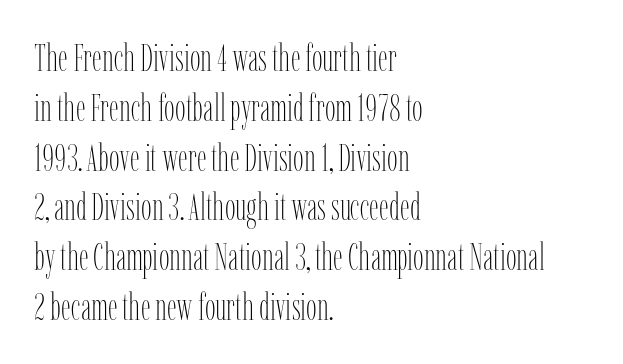
One glance says typical: line gaps are just what's usual. The typography opts for an upright posture over an oblique one. The passage shown is not bold in any degree. Default kerning and tracking; the words read as compact shapes. Layout note: lines flush left.
